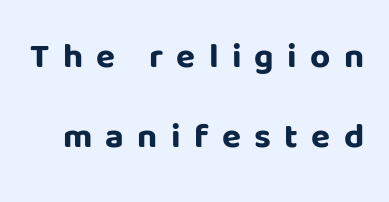
{"serif": "no", "italic": "no", "bold": "yes", "weight": "bold", "width": "normal", "stroke_contrast": "low", "x_height": "large", "monospaced": "no", "underline": "no", "line_spacing": "loose", "line_spacing_ratio": 2.3, "letter_spacing": "wide", "letter_spacing_em": 0.38, "glyph_px": 35}
